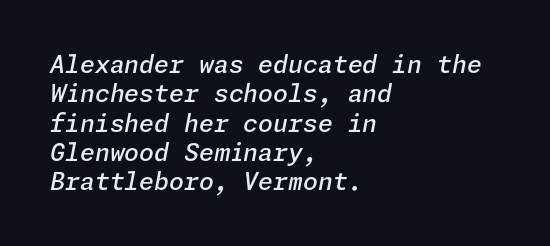
The baseline area is clear. If you drew a line through each stem, it would be angled. As a designer I'd log this as weight 600, semibold. Where is the straight margin? On the left. No extra tracking has been applied to these lines.
